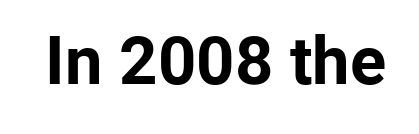
{"serif": "no", "italic": "no", "bold": "yes", "weight": "bold", "width": "normal", "stroke_contrast": "low", "x_height": "medium", "monospaced": "no", "underline": "no", "letter_spacing": "normal", "letter_spacing_em": 0.0, "glyph_px": 67}
